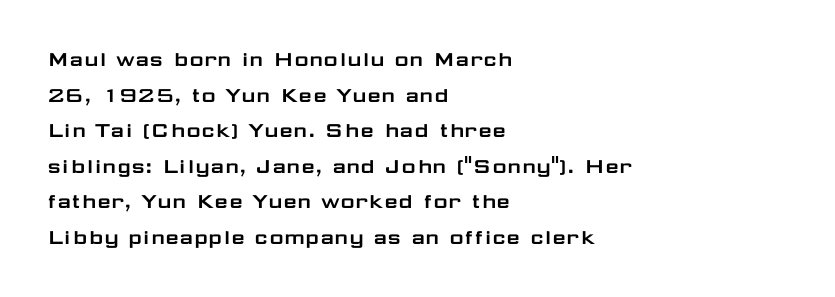
Q: Is the text italic (slanted)? A: No, it is upright.
Q: Is the text underlined? A: No.
Q: How is the paragraph aligned? A: Left-aligned.
Q: Is the spacing between letters normal or unusually wide? A: Normal.
Q: Is the spacing between lines tight, normal or loose? A: Normal.
